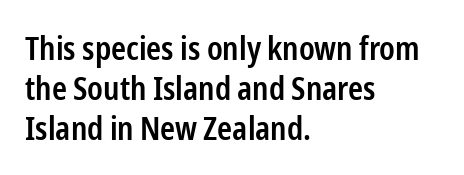
{"serif": "no", "italic": "no", "bold": "semi", "weight": "semibold", "width": "condensed", "stroke_contrast": "low", "x_height": "medium", "monospaced": "no", "underline": "no", "align": "left", "line_spacing": "normal", "line_spacing_ratio": 1.25, "letter_spacing": "normal", "letter_spacing_em": 0.0, "glyph_px": 32}
